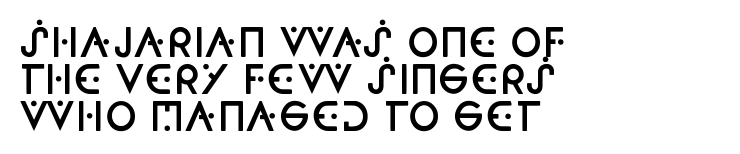
Q: Is the text bold? A: Semi-bold.
Q: Is the text italic (slanted)? A: No, it is upright.
Q: Is the typeface a serif or a sans-serif typeface? A: Sans-serif.
Q: Is the text underlined? A: No.
Q: How is the paragraph aligned? A: Left-aligned.
Q: Is the spacing between letters normal or unusually wide? A: Normal.
Q: Is the spacing between lines tight, normal or loose? A: Tight.
Q: Width (condensed, normal, or wide)? A: Condensed.
Q: Stroke contrast? A: Low.
Q: x-height? A: Large.
Q: Monospaced? A: No.
